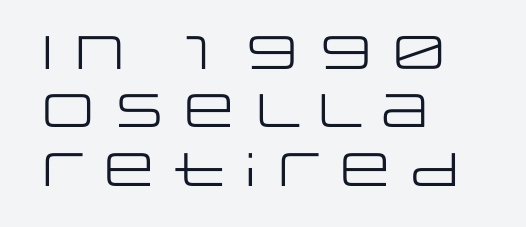
{"serif": "no", "italic": "no", "bold": "no", "weight": "regular", "width": "wide", "stroke_contrast": "low", "x_height": "large", "monospaced": "no", "underline": "no", "align": "left", "line_spacing_ratio": 1.24, "letter_spacing": "normal", "letter_spacing_em": 0.0, "glyph_px": 47}
